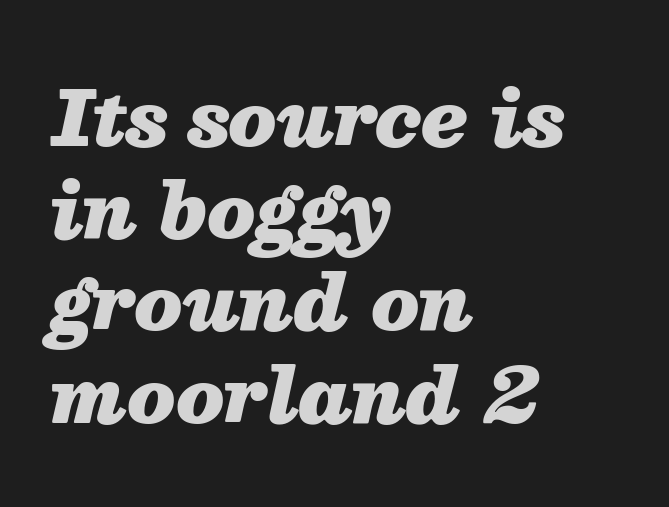
The image shows 75 px heavy type, italic (leaning right); set left-aligned, line spacing 1.23x, normal letter spacing, not underlined; medium stroke contrast and a medium x-height.
